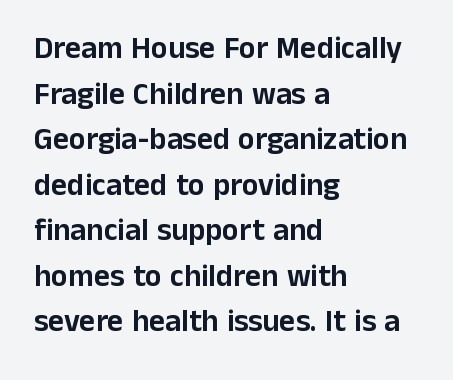
Standard letterfit; no display-style spreading of the glyphs. Looks like regular typesetting: each glyph gets only the width it needs. Bare-footed words on every line. Serifs: no, the terminals of the letterforms are clean. The ragged edge is on the right, which tells us the setting is flush left.
